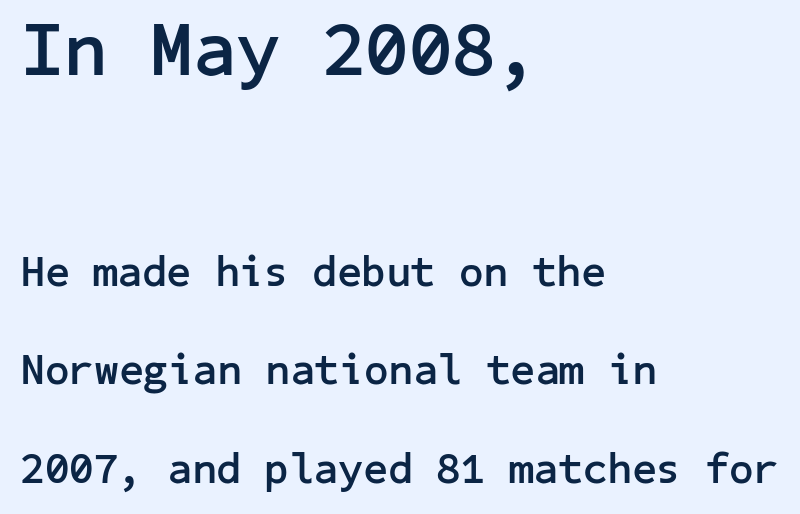
Q: Is the text bold? A: Yes.
Q: Is the text italic (slanted)? A: No, it is upright.
Q: Is the typeface a serif or a sans-serif typeface? A: Sans-serif.
Q: Is the text underlined? A: No.
Q: How is the paragraph aligned? A: Left-aligned.
Q: Is the spacing between letters normal or unusually wide? A: Normal.
Q: Is the spacing between lines tight, normal or loose? A: Loose.
Q: Which block of text is set in a larger size, the first (top) or the second (bottom)? A: The first (top) one.
Q: Width (condensed, normal, or wide)? A: Normal.
Q: Stroke contrast? A: Low.
Q: x-height? A: Medium.
